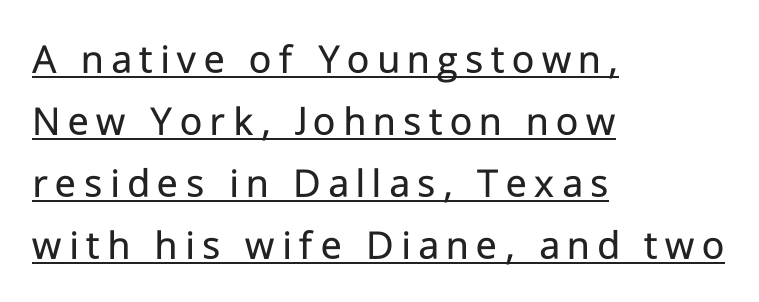
The image shows 43 px regular-weight sans-serif type, upright; set left-aligned, normal line spacing (1.44x), underlined; low stroke contrast and a medium x-height.
